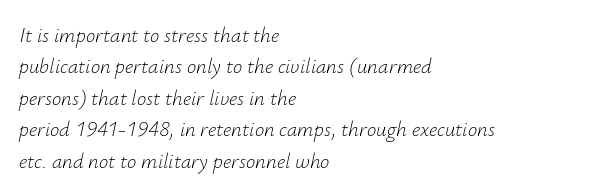
Casual observation: everything's shoved over to the left. Caption: face not bold, strokes unweighted. Underline: absent. The letters are slanted; this is an italic face.
